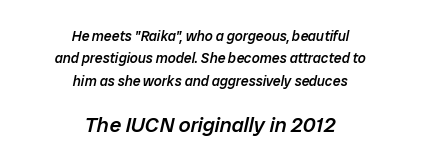
Q: Is the text bold? A: Semi-bold.
Q: Is the text italic (slanted)? A: Yes, it leans right by about 12 degrees.
Q: Is the text underlined? A: No.
Q: How is the paragraph aligned? A: Centered.
Q: Is the spacing between letters normal or unusually wide? A: Normal.
Q: Is the spacing between lines tight, normal or loose? A: Normal.
Q: Which block of text is set in a larger size, the first (top) or the second (bottom)? A: The second (bottom) one.
